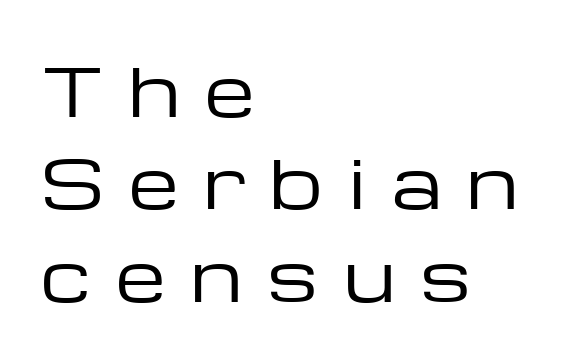
Q: Is the text bold? A: No.
Q: Is the text italic (slanted)? A: No, it is upright.
Q: Is the typeface a serif or a sans-serif typeface? A: Sans-serif.
Q: Is the text underlined? A: No.
Q: How is the paragraph aligned? A: Left-aligned.
Q: Is the spacing between letters normal or unusually wide? A: Unusually wide.
Q: Is the spacing between lines tight, normal or loose? A: Normal.
Q: Width (condensed, normal, or wide)? A: Wide.
Q: Stroke contrast? A: Low.
Q: x-height? A: Medium.
Q: Monospaced? A: No.
